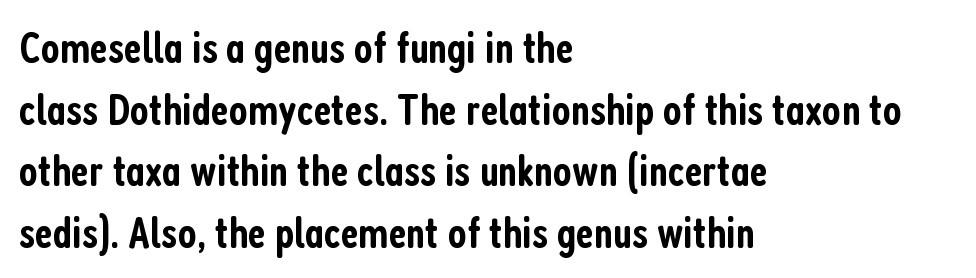
{"serif": "no", "italic": "no", "bold": "semi", "weight": "semibold", "width": "condensed", "stroke_contrast": "low", "x_height": "medium", "monospaced": "no", "underline": "no", "align": "left", "line_spacing": "normal", "line_spacing_ratio": 1.37, "letter_spacing": "normal", "letter_spacing_em": 0.0, "glyph_px": 45}
